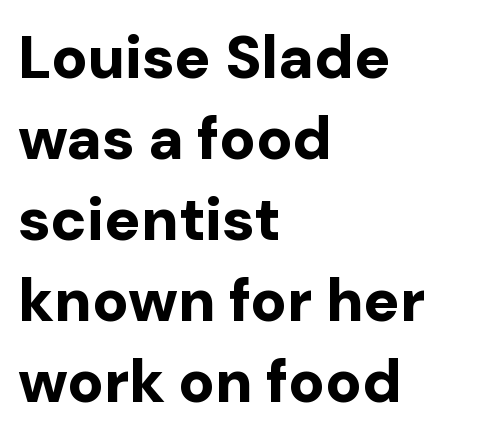
The image shows 60 px bold sans-serif type, upright; set left-aligned, normal line spacing (1.35x), normal letter spacing, not underlined; low stroke contrast and a medium x-height.
